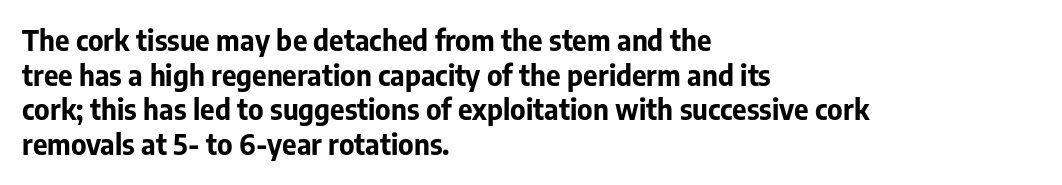
{"serif": "no", "italic": "no", "bold": "yes", "weight": "bold", "width": "normal", "stroke_contrast": "low", "x_height": "medium", "monospaced": "no", "underline": "no", "align": "left", "line_spacing_ratio": 1.24, "letter_spacing": "normal", "letter_spacing_em": 0.0, "glyph_px": 28}
